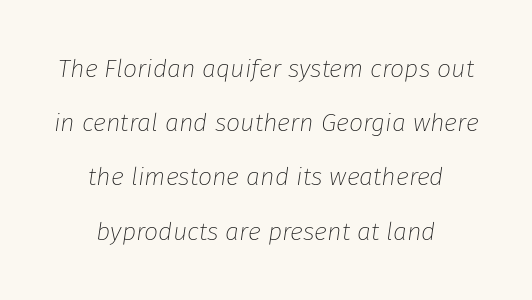
The image shows 25 px text type, italic (leaning right); set centered, loose line spacing (2.17x), normal letter spacing, not underlined.
